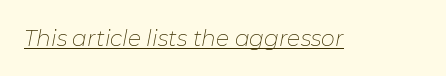
Q: Is the text bold? A: No.
Q: Is the text italic (slanted)? A: Yes, it leans right by about 11 degrees.
Q: Is the text underlined? A: Yes.
Q: Is the spacing between letters normal or unusually wide? A: Normal.
